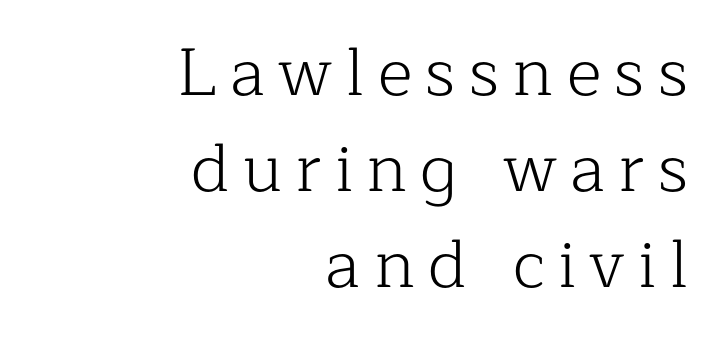
Q: Is the text bold? A: No.
Q: Is the text italic (slanted)? A: No, it is upright.
Q: Is the typeface a serif or a sans-serif typeface? A: Serif.
Q: Is the text underlined? A: No.
Q: How is the paragraph aligned? A: Right-aligned.
Q: Is the spacing between letters normal or unusually wide? A: Unusually wide.
Q: Is the spacing between lines tight, normal or loose? A: Normal.
Q: Width (condensed, normal, or wide)? A: Normal.
Q: Stroke contrast? A: Low.
Q: x-height? A: Medium.
Q: Monospaced? A: No.
